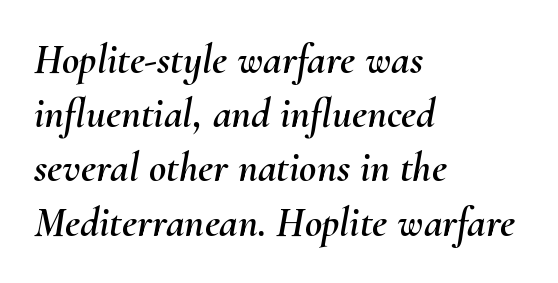
{"italic": "yes", "lean": "right", "slant_degrees": 10, "width": "normal", "stroke_contrast": "medium", "x_height": "small", "monospaced": "no", "underline": "no", "align": "left", "line_spacing": "normal", "line_spacing_ratio": 1.29, "letter_spacing": "normal", "letter_spacing_em": 0.0, "glyph_px": 42}
